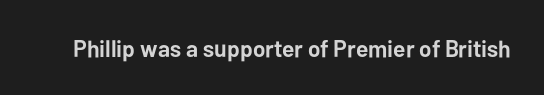
What stands out about the letter spacing? Nothing — it is the standard amount. Upright lettering throughout. Bold? Absolutely — the strokes are thick and heavy. The glyphs are unaccompanied by any horizontal stroke below them.
